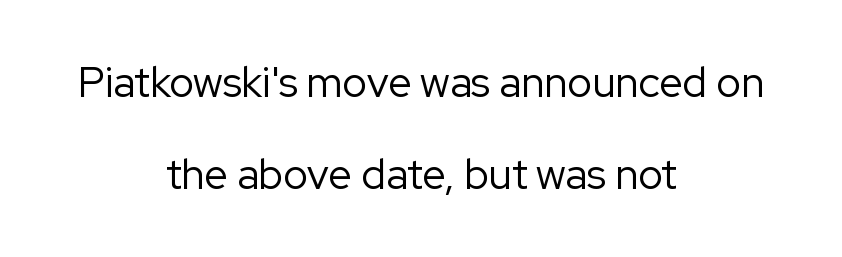
Q: Is the text bold? A: No.
Q: Is the text italic (slanted)? A: No, it is upright.
Q: Is the typeface a serif or a sans-serif typeface? A: Sans-serif.
Q: Is the text underlined? A: No.
Q: How is the paragraph aligned? A: Centered.
Q: Is the spacing between letters normal or unusually wide? A: Normal.
Q: Is the spacing between lines tight, normal or loose? A: Loose.
Q: Width (condensed, normal, or wide)? A: Normal.
Q: Stroke contrast? A: Low.
Q: x-height? A: Medium.
Q: Monospaced? A: No.
